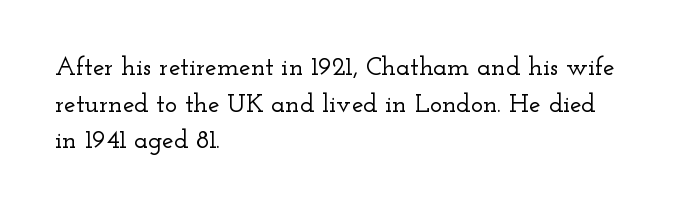
The image shows 26 px text type, upright; set left-aligned, normal line spacing (1.41x), normal letter spacing, not underlined.
